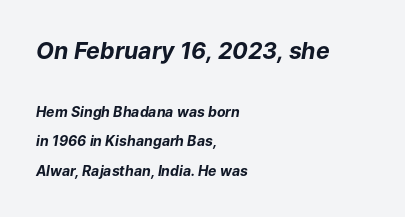
Q: Is the text bold? A: Yes.
Q: Is the text italic (slanted)? A: Yes, it leans right by about 9 degrees.
Q: Is the text underlined? A: No.
Q: How is the paragraph aligned? A: Left-aligned.
Q: Is the spacing between letters normal or unusually wide? A: Normal.
Q: Is the spacing between lines tight, normal or loose? A: Loose.
Q: Which block of text is set in a larger size, the first (top) or the second (bottom)? A: The first (top) one.
